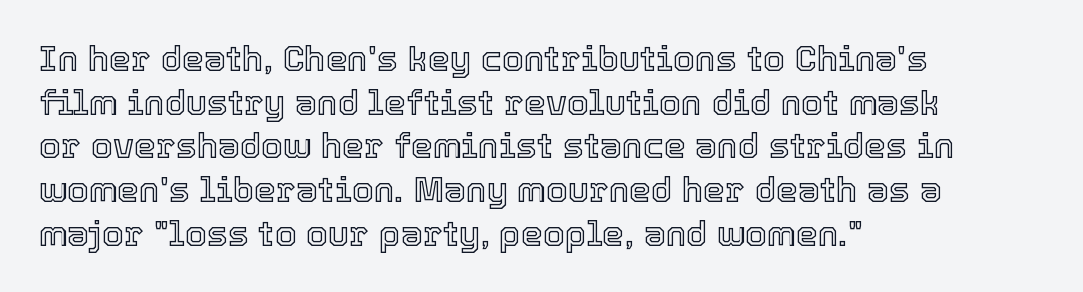
The letters stand straight up with perfectly vertical stems. Summary of vertical rhythm: regular, with standard interline spacing. Looks like regular typesetting: each glyph gets only the width it needs. Beneath every word, the page is bare. This rendering leaves character spacing at its baseline value.
